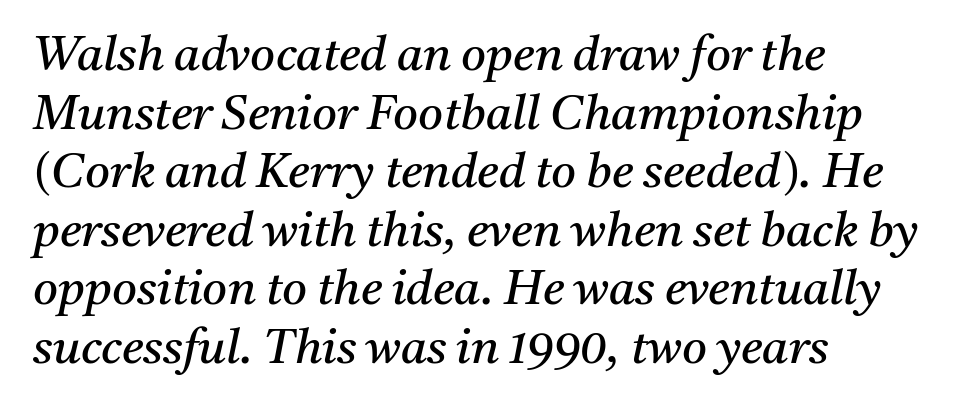
{"serif": "yes", "italic": "yes", "lean": "right", "slant_degrees": 11, "bold": "no", "weight": "regular", "width": "normal", "stroke_contrast": "medium", "x_height": "medium", "monospaced": "no", "underline": "no", "align": "left", "line_spacing_ratio": 1.22, "letter_spacing": "normal", "letter_spacing_em": 0.0, "glyph_px": 48}
